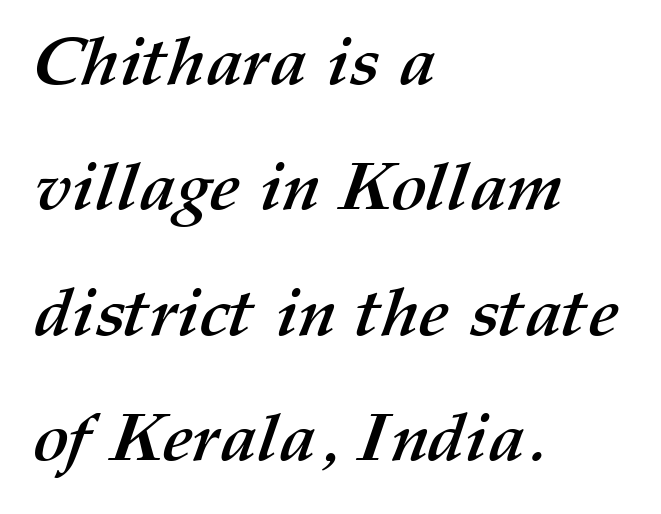
This is heavy type, rendered in bold. Nobody drew a line under any word here. These lines keep a tight, regular rhythm from letter to letter. The lines in this sample share a left origin and differ only in where they stop.
